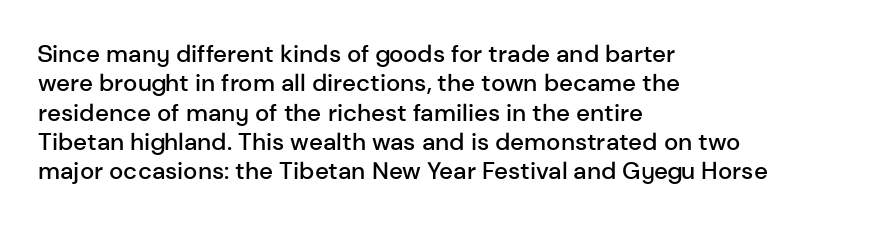
The image shows 24 px text type, upright; set left-aligned, line spacing 1.22x, normal letter spacing, not underlined.
